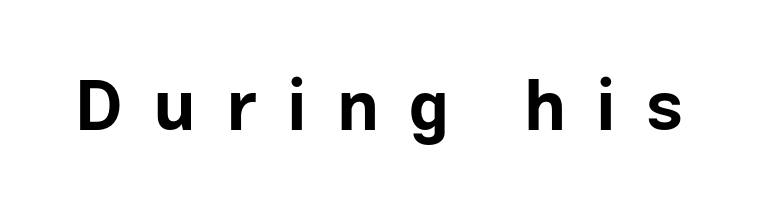
{"serif": "no", "italic": "no", "bold": "yes", "weight": "bold", "width": "normal", "stroke_contrast": "low", "x_height": "medium", "monospaced": "no", "underline": "no", "letter_spacing": "wide", "letter_spacing_em": 0.43, "glyph_px": 70}
